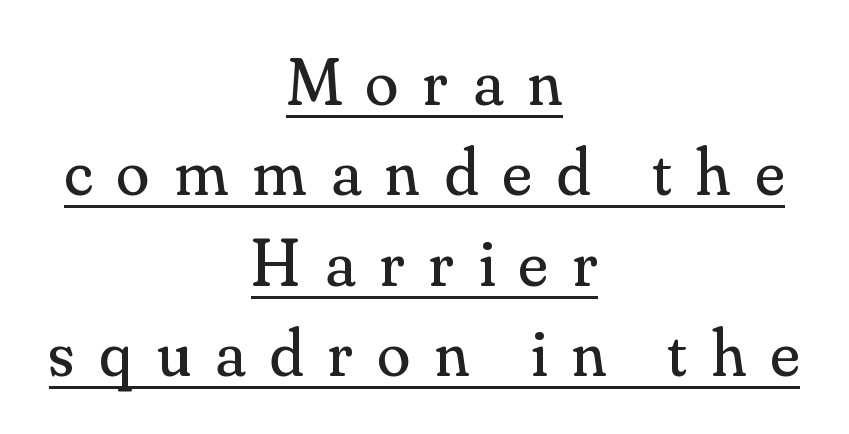
Q: Is the text bold? A: No.
Q: Is the text italic (slanted)? A: No, it is upright.
Q: Is the typeface a serif or a sans-serif typeface? A: Serif.
Q: Is the text underlined? A: Yes.
Q: How is the paragraph aligned? A: Centered.
Q: Is the spacing between letters normal or unusually wide? A: Unusually wide.
Q: Is the spacing between lines tight, normal or loose? A: Normal.
Q: Width (condensed, normal, or wide)? A: Normal.
Q: Stroke contrast? A: Medium.
Q: x-height? A: Small.
Q: Monospaced? A: No.
